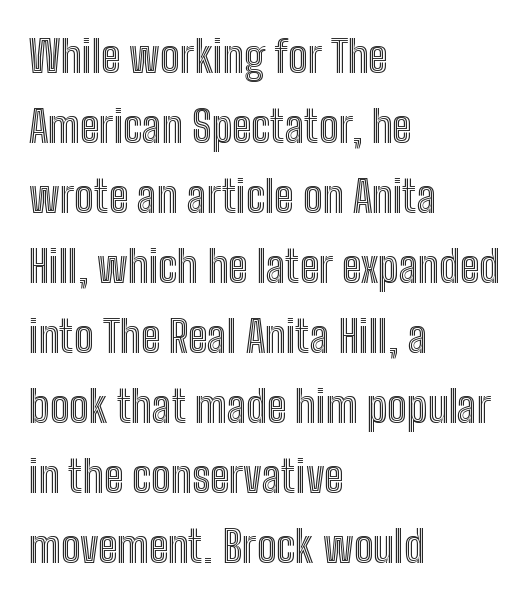
The image shows 44 px condensed type, upright; set left-aligned, normal line spacing (1.59x), normal letter spacing, not underlined; a medium x-height.
